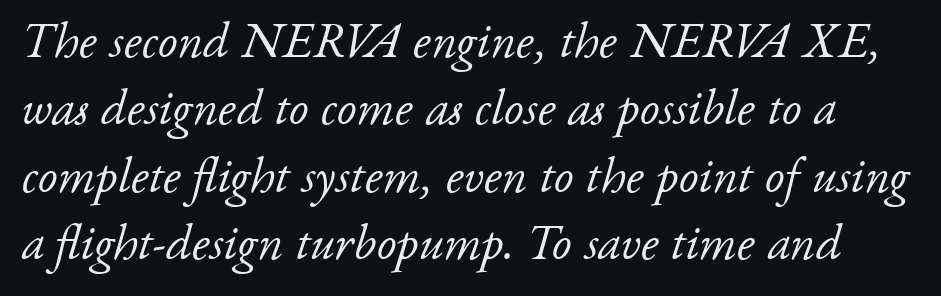
Counters stay open thanks to moderate or lighter strokes. Varying glyph widths throughout — classic text-font behaviour. Leading matches the norm, producing a regular column. What stands out about the letter spacing? Nothing — it is the standard amount. Decoration check: the copy has no underline. The passage shown leans; its letterforms are oblique.
